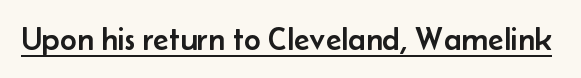
{"serif": "no", "italic": "no", "width": "normal", "stroke_contrast": "low", "x_height": "small", "monospaced": "no", "underline": "yes", "letter_spacing": "normal", "letter_spacing_em": 0.0, "glyph_px": 32}
